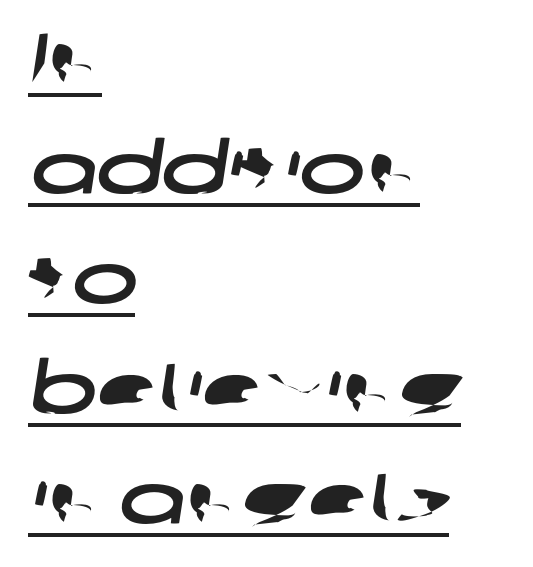
The image shows 70 px wide sans-serif type; set left-aligned, normal line spacing (1.57x), normal letter spacing, underlined; low stroke contrast and a medium x-height.
